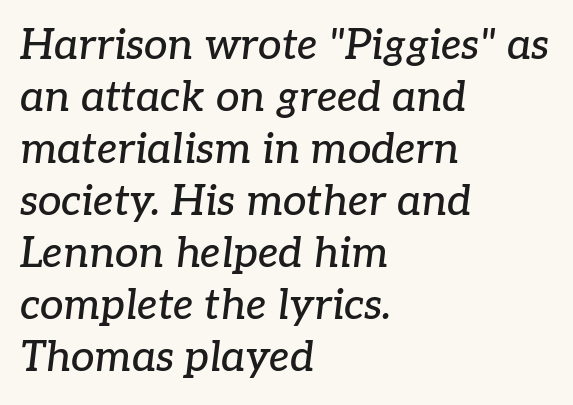
Would a proofreader flag this as italicized? Yes. Anything drawn beneath the words? Only blank space. Each letter keeps its own natural width here, so spacing adapts to shape. Look at the bottom of the vertical strokes: they flare into serifs here. These lines keep a tight, regular rhythm from letter to letter.
